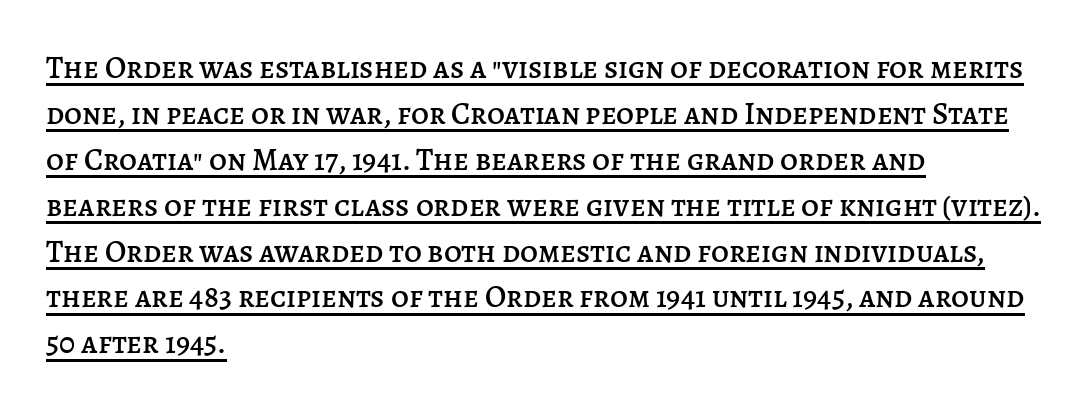
The image shows 31 px text type, upright; set left-aligned, normal line spacing (1.48x), normal letter spacing, underlined; low stroke contrast and a large x-height.
